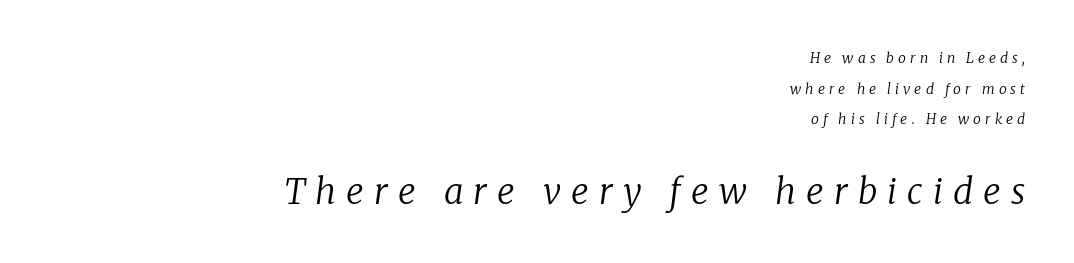
Q: Is the text bold? A: No.
Q: Is the text italic (slanted)? A: Yes, it leans right by about 8 degrees.
Q: Is the typeface a serif or a sans-serif typeface? A: Serif.
Q: Is the text underlined? A: No.
Q: How is the paragraph aligned? A: Right-aligned.
Q: Is the spacing between letters normal or unusually wide? A: Unusually wide.
Q: Is the spacing between lines tight, normal or loose? A: Loose.
Q: Which block of text is set in a larger size, the first (top) or the second (bottom)? A: The second (bottom) one.
Q: Width (condensed, normal, or wide)? A: Normal.
Q: Stroke contrast? A: Low.
Q: x-height? A: Medium.
Q: Monospaced? A: No.
